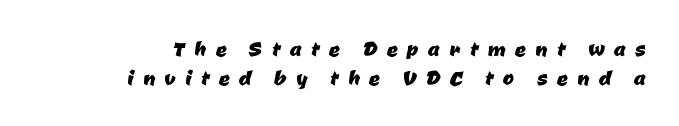
Rows of type sit shoulder to shoulder in the vertical direction. Letters rest on an invisible, unmarked baseline. The letters are spread apart with noticeably loose tracking. Which margin do the lines hug? The right one — the left edge is uneven.
